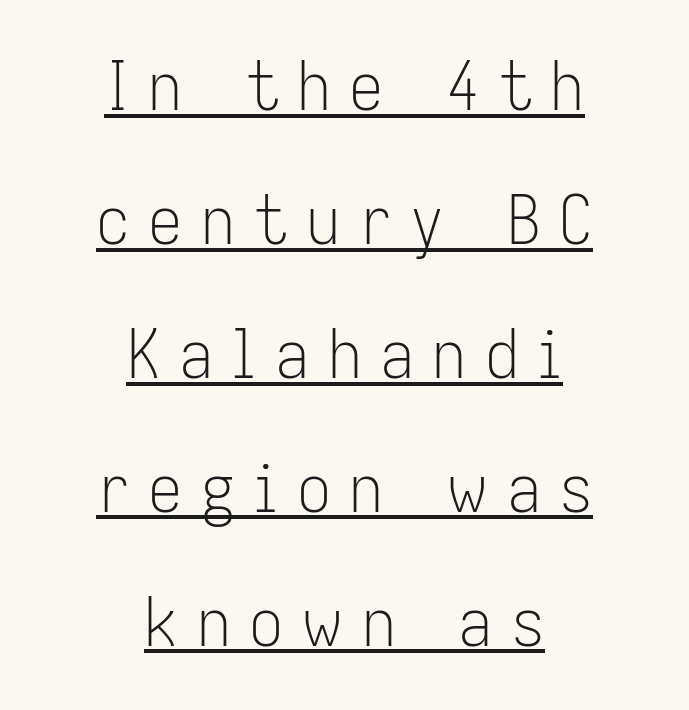
Q: Is the text bold? A: No.
Q: Is the text italic (slanted)? A: No, it is upright.
Q: Is the typeface a serif or a sans-serif typeface? A: Sans-serif.
Q: Is the text underlined? A: Yes.
Q: How is the paragraph aligned? A: Centered.
Q: Is the spacing between letters normal or unusually wide? A: Unusually wide.
Q: Is the spacing between lines tight, normal or loose? A: Loose.
Q: Width (condensed, normal, or wide)? A: Condensed.
Q: Stroke contrast? A: Low.
Q: x-height? A: Medium.
Q: Monospaced? A: No.
